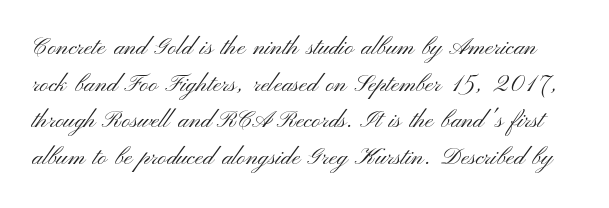
Q: Is the text bold? A: No.
Q: Is the text italic (slanted)? A: Yes.
Q: Is the text underlined? A: No.
Q: Is the spacing between letters normal or unusually wide? A: Normal.
Q: Is the spacing between lines tight, normal or loose? A: Normal.
